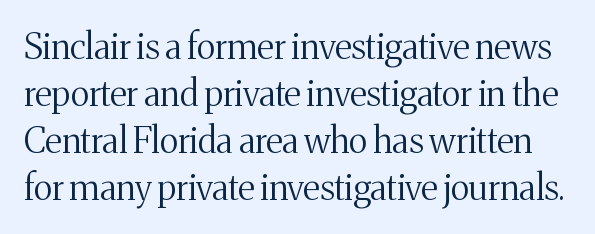
The passage shown is not underscored anywhere. Weight class: somewhere from thin through regular. Students, observe: this is what conventionally led text looks like. Spacing between characters is what you'd get straight out of the box. A serif font was chosen for this passage. A typesetter would call this proportional, since set widths differ per character.
